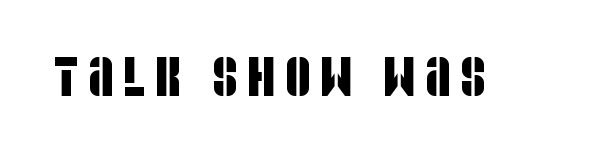
{"serif": "no", "width": "condensed", "stroke_contrast": "low", "x_height": "large", "monospaced": "no", "underline": "no", "glyph_px": 55}
